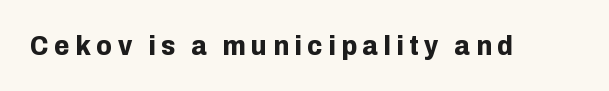
The image shows 28 px bold sans-serif type, upright; set unusually wide letter spacing (+0.2 em), not underlined; low stroke contrast and a medium x-height.
